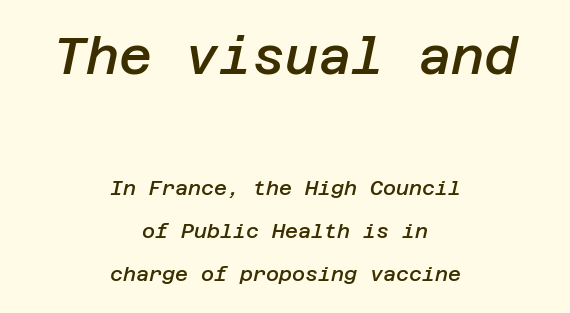
{"italic": "yes", "lean": "right", "slant_degrees": 12, "bold": "semi", "weight": "semibold", "width": "normal", "stroke_contrast": "low", "x_height": "large", "underline": "no", "align": "center", "line_spacing": "loose", "line_spacing_ratio": 2.15, "letter_spacing": "normal", "letter_spacing_em": 0.0, "larger_block": "first", "size_ratio": 2.55, "glyph_px": 51}
